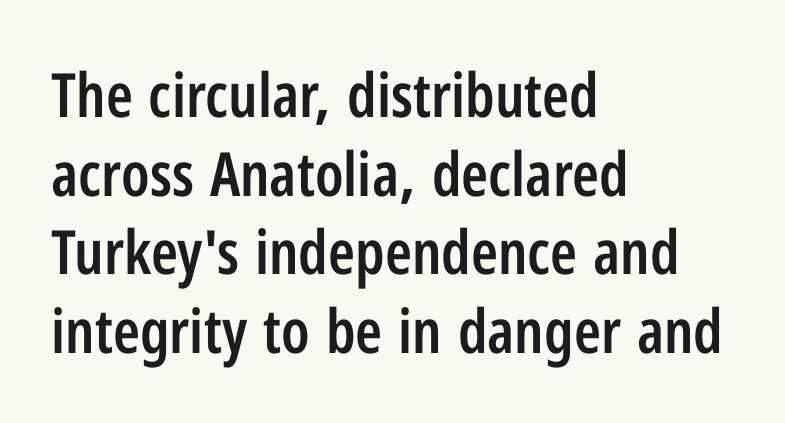
Normally led — the rows are evenly, conventionally spaced. The rendering anchors every line to the left-hand side. Do the letters lean? They stand straight. Typographically, this falls in the sans-serif category.
